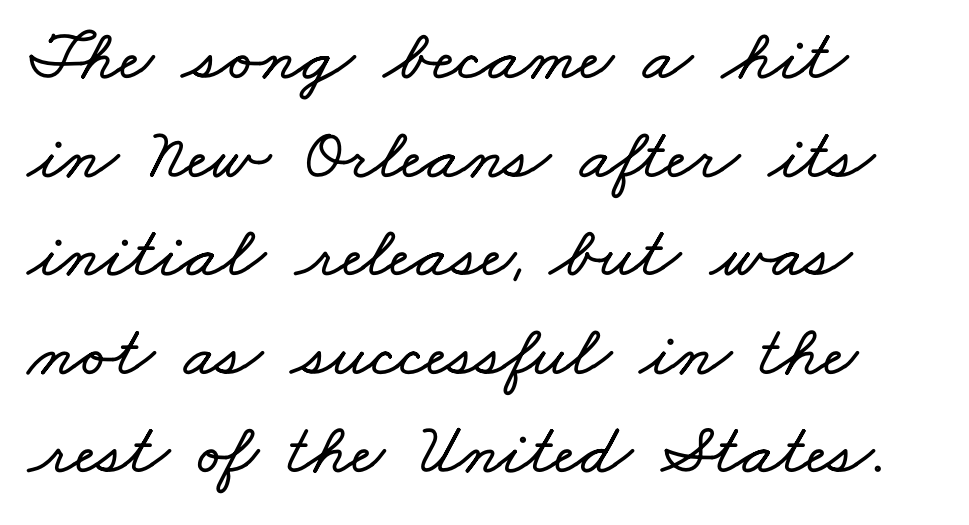
Q: Is the text underlined? A: No.
Q: How is the paragraph aligned? A: Left-aligned.
Q: Is the spacing between letters normal or unusually wide? A: Normal.
Q: Is the spacing between lines tight, normal or loose? A: Normal.
Q: Width (condensed, normal, or wide)? A: Wide.
Q: Stroke contrast? A: Low.
Q: x-height? A: Small.
Q: Monospaced? A: No.
